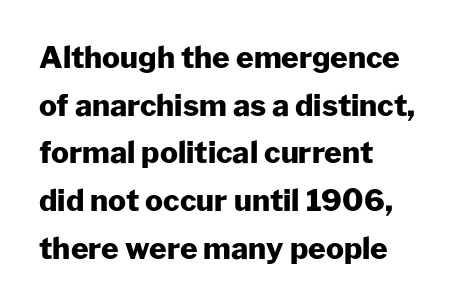
The image shows 30 px heavy sans-serif type, upright; set left-aligned, normal line spacing (1.59x), normal letter spacing, not underlined; low stroke contrast and a medium x-height.
